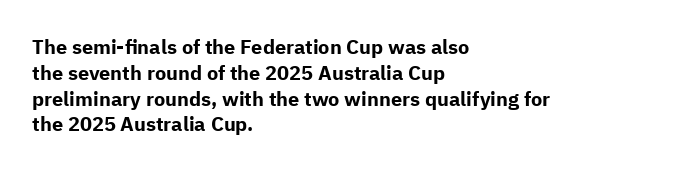
{"italic": "no", "bold": "yes", "underline": "no", "align": "left", "line_spacing": "normal", "line_spacing_ratio": 1.29, "letter_spacing": "normal", "letter_spacing_em": 0.0, "glyph_px": 20}
